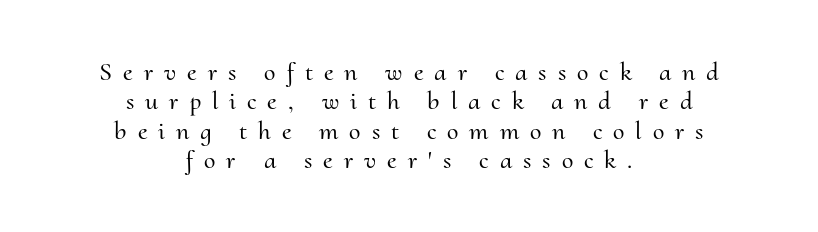
Q: Is the text italic (slanted)? A: No, it is upright.
Q: Is the text underlined? A: No.
Q: How is the paragraph aligned? A: Centered.
Q: Is the spacing between letters normal or unusually wide? A: Unusually wide.
Q: Is the spacing between lines tight, normal or loose? A: Tight.
